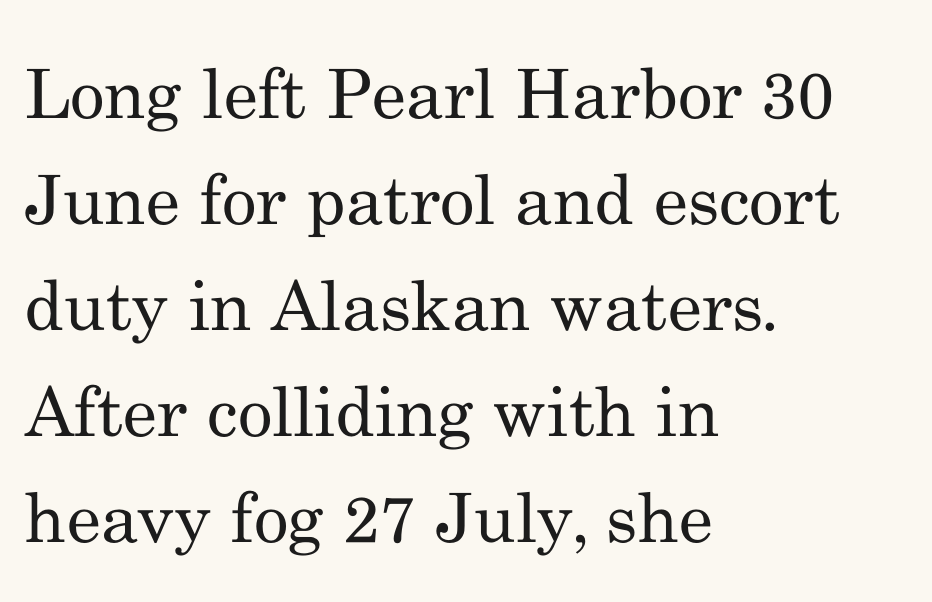
Q: Is the text bold? A: No.
Q: Is the text italic (slanted)? A: No, it is upright.
Q: Is the typeface a serif or a sans-serif typeface? A: Serif.
Q: Is the text underlined? A: No.
Q: How is the paragraph aligned? A: Left-aligned.
Q: Is the spacing between letters normal or unusually wide? A: Normal.
Q: Is the spacing between lines tight, normal or loose? A: Normal.
Q: Width (condensed, normal, or wide)? A: Normal.
Q: Stroke contrast? A: Medium.
Q: x-height? A: Small.
Q: Monospaced? A: No.
